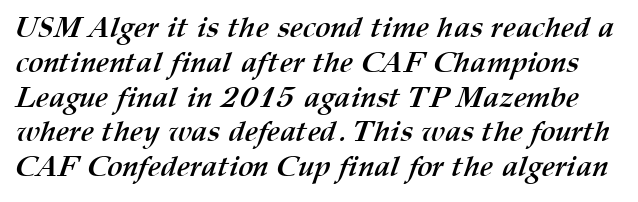
Nobody drew a line under any word here. Caption: bold face, heavy strokes. The line texture is even and compact thanks to regular tracking. Think of a printed novel: that variable character pitch is what you see here.
